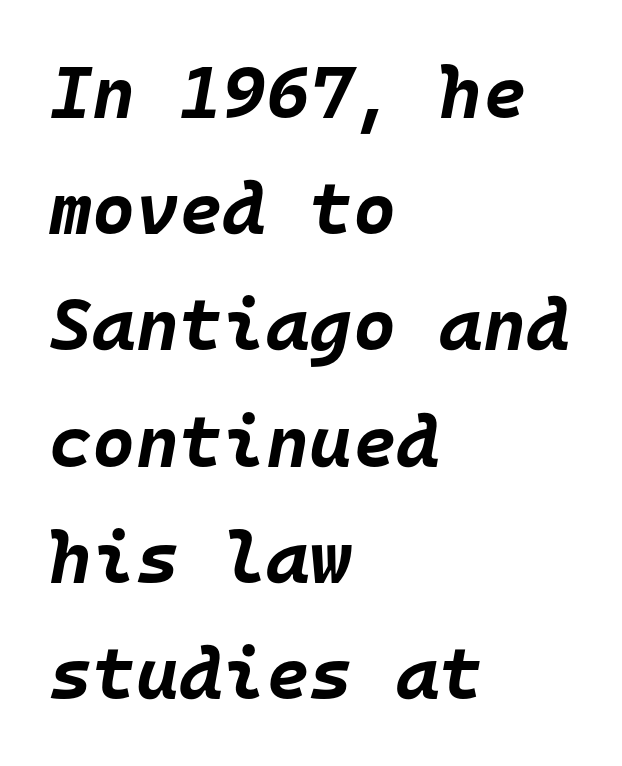
Q: Is the text bold? A: Yes.
Q: Is the text italic (slanted)? A: Yes, it leans right by about 10 degrees.
Q: Is the text underlined? A: No.
Q: How is the paragraph aligned? A: Left-aligned.
Q: Is the spacing between letters normal or unusually wide? A: Normal.
Q: Is the spacing between lines tight, normal or loose? A: Normal.
Q: Width (condensed, normal, or wide)? A: Normal.
Q: Stroke contrast? A: Low.
Q: x-height? A: Large.
Q: Monospaced? A: Yes.
